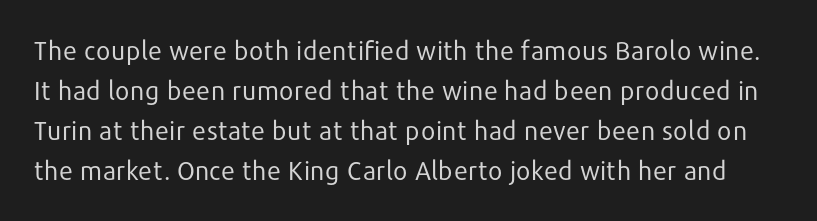
Is the letter spacing exaggerated? No — it looks like the ordinary default. Each stroke keeps to a modest, everyday thickness or less. Type without underlining. Tall strokes in this sample are plumb rather than angled.
